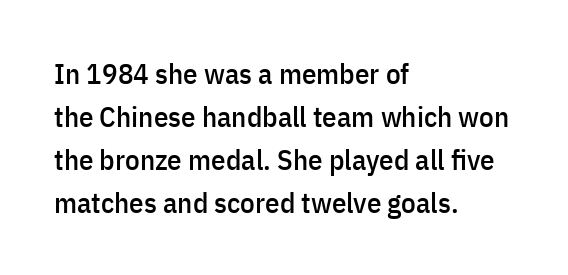
Q: Is the text italic (slanted)? A: No, it is upright.
Q: Is the typeface a serif or a sans-serif typeface? A: Sans-serif.
Q: Is the text underlined? A: No.
Q: How is the paragraph aligned? A: Left-aligned.
Q: Is the spacing between letters normal or unusually wide? A: Normal.
Q: Is the spacing between lines tight, normal or loose? A: Normal.
Q: Width (condensed, normal, or wide)? A: Condensed.
Q: Stroke contrast? A: Low.
Q: x-height? A: Medium.
Q: Monospaced? A: No.
